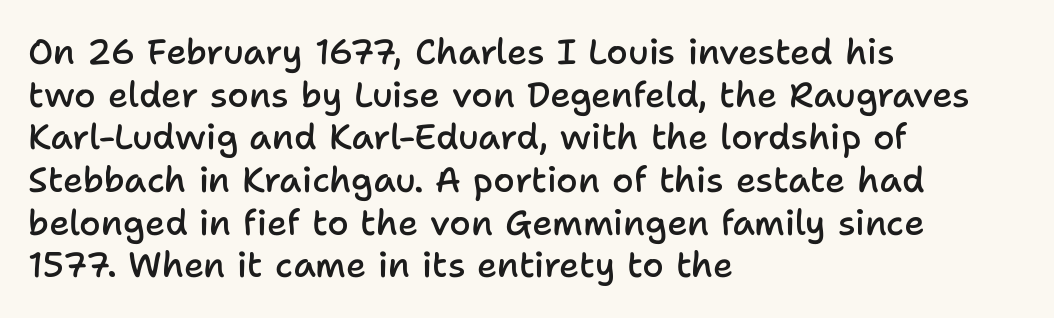
{"serif": "no", "italic": "no", "bold": "semi", "weight": "semibold", "width": "normal", "stroke_contrast": "low", "x_height": "medium", "monospaced": "no", "underline": "no", "align": "left", "line_spacing_ratio": 1.22, "letter_spacing": "normal", "letter_spacing_em": 0.0, "glyph_px": 35}
